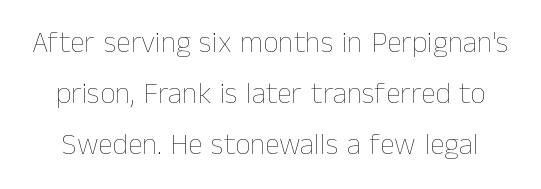
This is roman type, the default non-slanted kind. Spacing verdict: proportional, widths tailored to each character. Nothing unusual about the tracking: characters are spaced as the font intends. Compared with typical paragraphs, the rows here are spaced about the same. The cut favours lightness, reaching ordinary text weight at its darkest.
